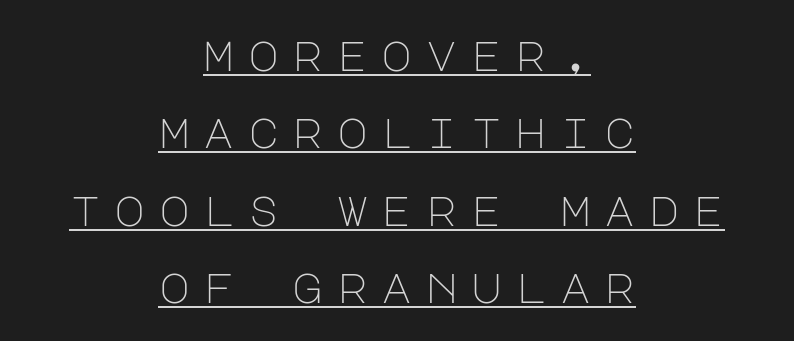
Q: Is the text bold? A: No.
Q: Is the text italic (slanted)? A: No, it is upright.
Q: Is the typeface a serif or a sans-serif typeface? A: Sans-serif.
Q: Is the text underlined? A: Yes.
Q: How is the paragraph aligned? A: Centered.
Q: Is the spacing between letters normal or unusually wide? A: Unusually wide.
Q: Width (condensed, normal, or wide)? A: Normal.
Q: Stroke contrast? A: Low.
Q: x-height? A: Large.
